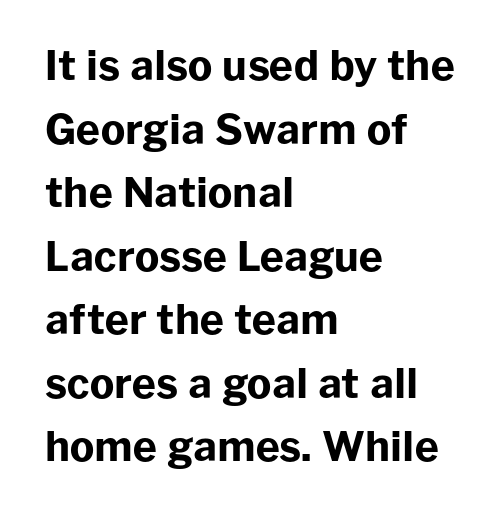
Q: Is the text bold? A: Yes.
Q: Is the text italic (slanted)? A: No, it is upright.
Q: Is the typeface a serif or a sans-serif typeface? A: Sans-serif.
Q: Is the text underlined? A: No.
Q: How is the paragraph aligned? A: Left-aligned.
Q: Is the spacing between letters normal or unusually wide? A: Normal.
Q: Is the spacing between lines tight, normal or loose? A: Normal.
Q: Width (condensed, normal, or wide)? A: Normal.
Q: Stroke contrast? A: Low.
Q: x-height? A: Medium.
Q: Monospaced? A: No.
